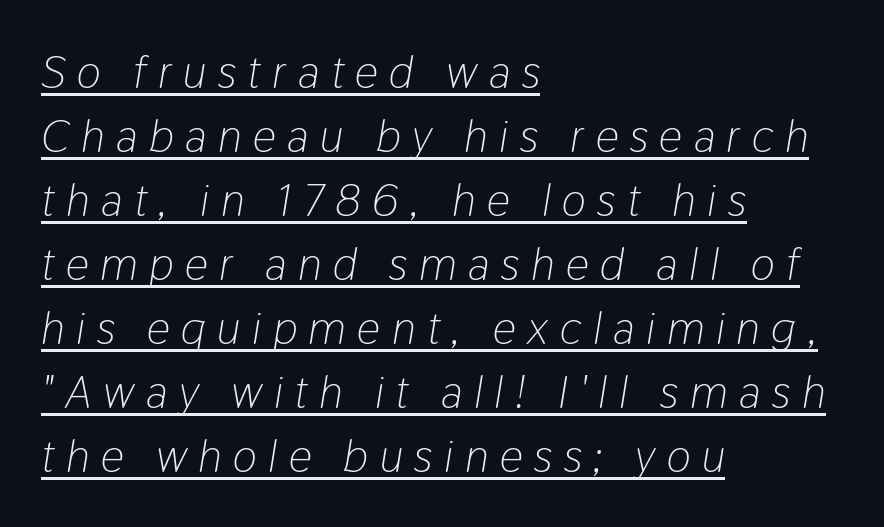
The image shows 46 px light, condensed type, italic (leaning right); set left-aligned, normal line spacing (1.39x), unusually wide letter spacing (+0.25 em), underlined; low stroke contrast and a medium x-height.
